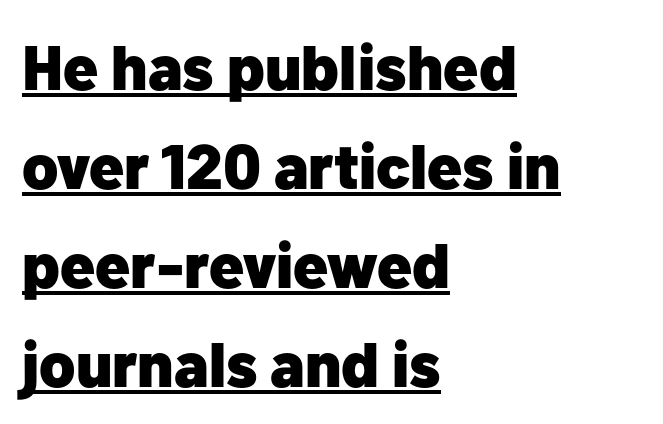
{"serif": "no", "italic": "no", "bold": "yes", "weight": "heavy", "width": "normal", "stroke_contrast": "low", "x_height": "medium", "monospaced": "no", "underline": "yes", "align": "left", "line_spacing": "normal", "line_spacing_ratio": 1.57, "letter_spacing": "normal", "letter_spacing_em": 0.0, "glyph_px": 63}
